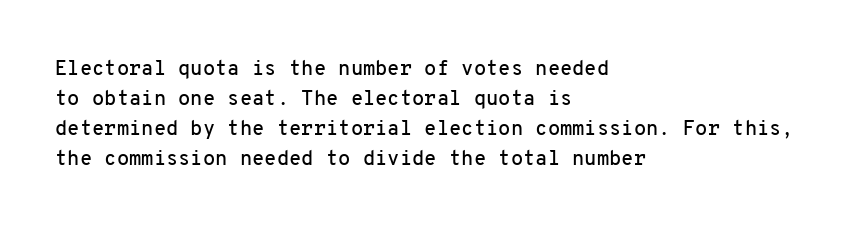
The passage shown has conventional tracking throughout. Is there much room between lines? A standard amount, neither cramped nor airy. This is the regular roman posture of the typeface. Plain, unruled lines of type. Typeset ragged right — the left edge is the straight one.
